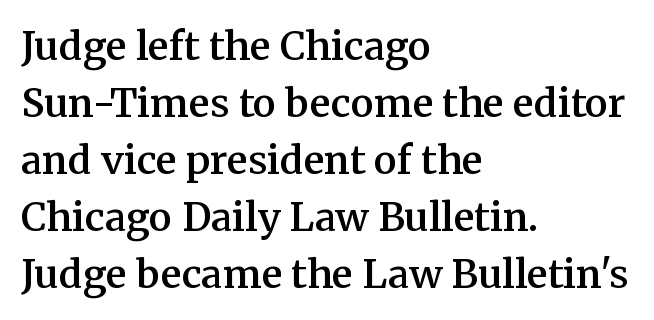
The image shows 39 px semibold serif type, upright; set left-aligned, normal line spacing (1.46x), normal letter spacing, not underlined; medium stroke contrast and a medium x-height.
